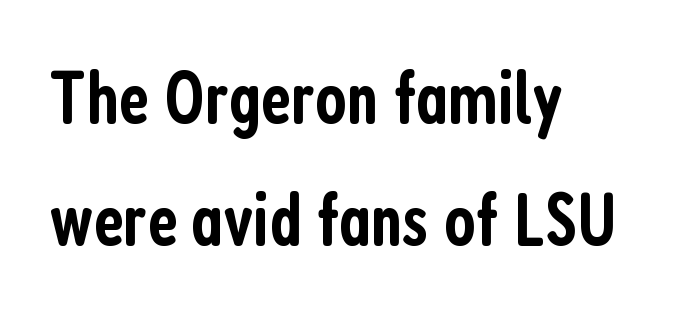
Q: Is the text bold? A: Semi-bold.
Q: Is the text italic (slanted)? A: No, it is upright.
Q: Is the typeface a serif or a sans-serif typeface? A: Sans-serif.
Q: Is the text underlined? A: No.
Q: How is the paragraph aligned? A: Left-aligned.
Q: Is the spacing between letters normal or unusually wide? A: Normal.
Q: Is the spacing between lines tight, normal or loose? A: Normal.
Q: Width (condensed, normal, or wide)? A: Condensed.
Q: Stroke contrast? A: Low.
Q: x-height? A: Medium.
Q: Monospaced? A: No.
